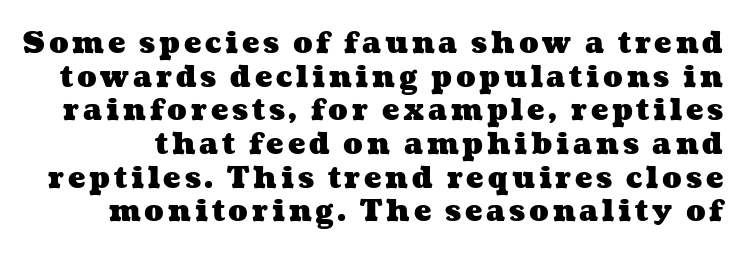
The image shows 29 px heavy, wide type; set line spacing 1.16x, not underlined; medium stroke contrast and a medium x-height.
